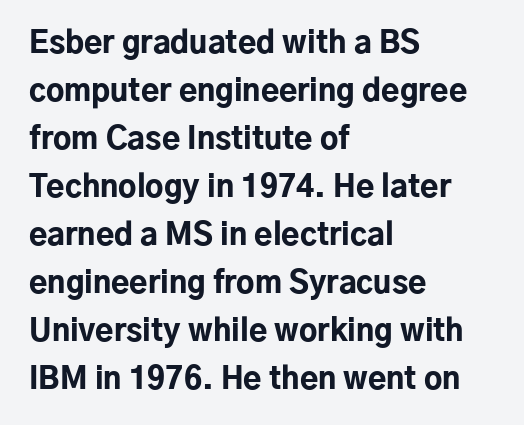
Is there much room between lines? A standard amount, neither cramped nor airy. I'd call this a sans setting — the letters go barefoot. Short and long lines alike share a common starting point at left. Honestly, the letter spacing is just normal — you wouldn't notice it. Here the designer chose a conventional face with non-uniform glyph widths.
